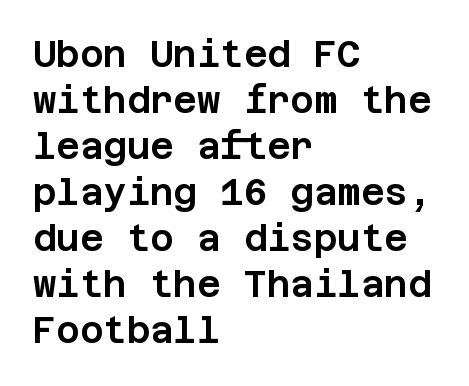
{"serif": "no", "italic": "no", "width": "normal", "stroke_contrast": "low", "x_height": "large", "underline": "no", "align": "left", "line_spacing": "normal", "line_spacing_ratio": 1.28, "letter_spacing": "normal", "letter_spacing_em": 0.0, "glyph_px": 36}
